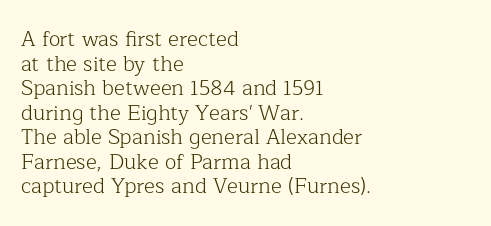
Q: Is the text bold? A: No.
Q: Is the text italic (slanted)? A: No, it is upright.
Q: Is the text underlined? A: No.
Q: How is the paragraph aligned? A: Left-aligned.
Q: Is the spacing between letters normal or unusually wide? A: Normal.
